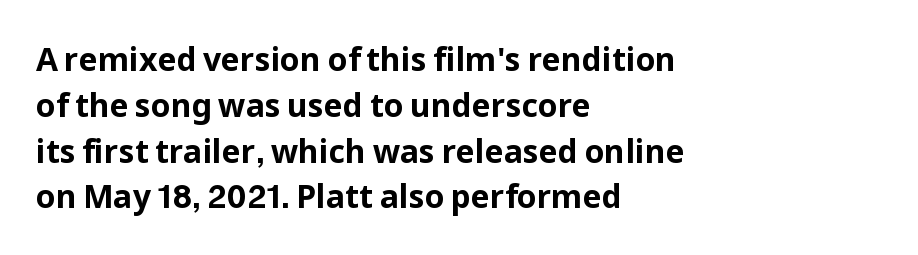
{"serif": "no", "italic": "no", "bold": "yes", "weight": "bold", "width": "normal", "stroke_contrast": "low", "x_height": "medium", "monospaced": "no", "underline": "no", "align": "left", "line_spacing": "normal", "line_spacing_ratio": 1.43, "letter_spacing": "normal", "letter_spacing_em": 0.0, "glyph_px": 32}
